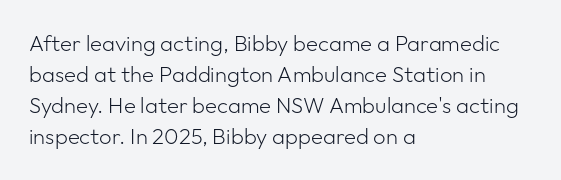
{"italic": "no", "bold": "no", "underline": "no", "align": "left", "line_spacing": "normal", "line_spacing_ratio": 1.41, "letter_spacing": "normal", "letter_spacing_em": 0.0, "glyph_px": 22}
